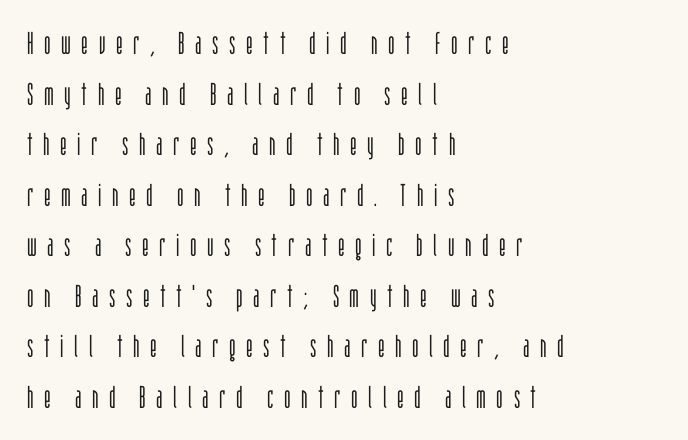
You could not count columns in this text — the font is proportionally spaced. The typography opts for an upright posture over an oblique one. The letters are spread apart with noticeably loose tracking. The rag falls on the right side of this text block. Check the space under the baseline: it is left empty. Notice how descenders clear the ascenders below comfortably — that's standard leading.
